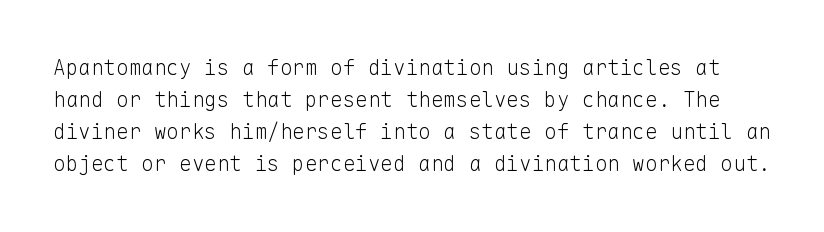
The image shows 21 px text type, upright; set normal line spacing (1.53x), normal letter spacing, not underlined.
